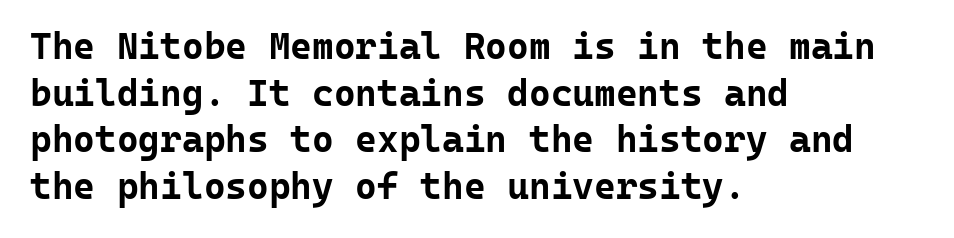
Q: Is the text bold? A: Yes.
Q: Is the text italic (slanted)? A: No, it is upright.
Q: Is the typeface a serif or a sans-serif typeface? A: Sans-serif.
Q: Is the text underlined? A: No.
Q: How is the paragraph aligned? A: Left-aligned.
Q: Is the spacing between letters normal or unusually wide? A: Normal.
Q: Is the spacing between lines tight, normal or loose? A: Normal.
Q: Width (condensed, normal, or wide)? A: Normal.
Q: Stroke contrast? A: Low.
Q: x-height? A: Medium.
Q: Monospaced? A: Yes.
